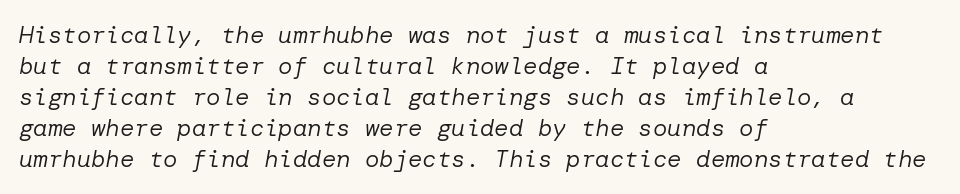
The image shows 24 px text type, italic (leaning right); set left-aligned, normal line spacing (1.29x), normal letter spacing, not underlined.
